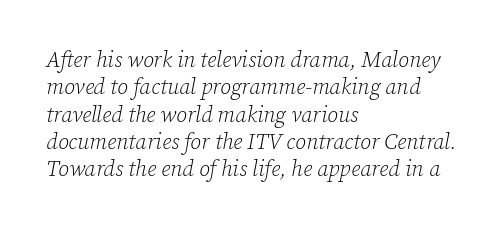
Q: Is the text bold? A: No.
Q: Is the text italic (slanted)? A: Yes, it leans right by about 12 degrees.
Q: Is the text underlined? A: No.
Q: How is the paragraph aligned? A: Left-aligned.
Q: Is the spacing between letters normal or unusually wide? A: Normal.
